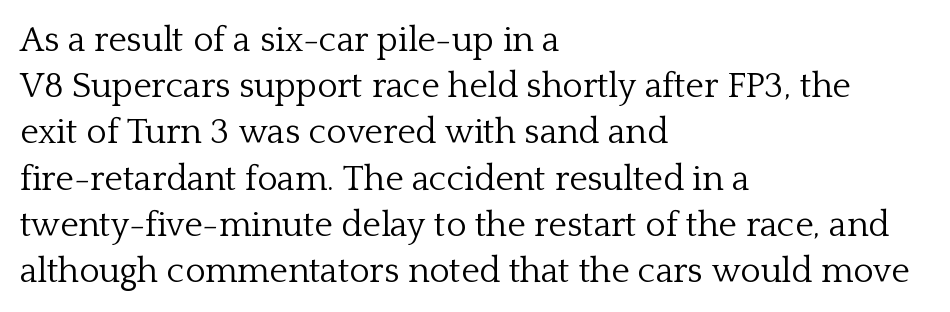
Q: Is the text bold? A: No.
Q: Is the text italic (slanted)? A: No, it is upright.
Q: Is the typeface a serif or a sans-serif typeface? A: Serif.
Q: Is the text underlined? A: No.
Q: How is the paragraph aligned? A: Left-aligned.
Q: Is the spacing between letters normal or unusually wide? A: Normal.
Q: Is the spacing between lines tight, normal or loose? A: Normal.
Q: Width (condensed, normal, or wide)? A: Normal.
Q: Stroke contrast? A: Low.
Q: x-height? A: Medium.
Q: Monospaced? A: No.
